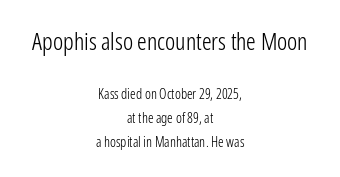
{"italic": "no", "bold": "no", "underline": "no", "align": "center", "line_spacing_ratio": 1.71, "letter_spacing": "normal", "letter_spacing_em": 0.0, "larger_block": "first", "size_ratio": 1.71, "glyph_px": 24}
